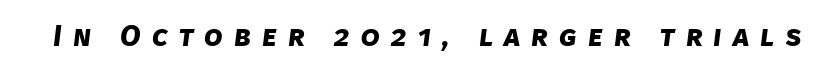
Q: Is the text bold? A: Yes.
Q: Is the typeface a serif or a sans-serif typeface? A: Sans-serif.
Q: Is the text underlined? A: No.
Q: Is the spacing between letters normal or unusually wide? A: Unusually wide.
Q: Width (condensed, normal, or wide)? A: Normal.
Q: Stroke contrast? A: Low.
Q: x-height? A: Large.
Q: Monospaced? A: No.
